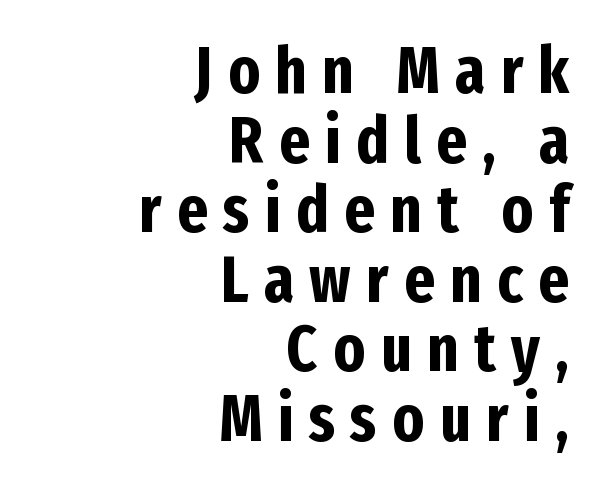
Q: Is the text bold? A: Yes.
Q: Is the text italic (slanted)? A: No, it is upright.
Q: Is the typeface a serif or a sans-serif typeface? A: Sans-serif.
Q: Is the text underlined? A: No.
Q: How is the paragraph aligned? A: Right-aligned.
Q: Is the spacing between letters normal or unusually wide? A: Unusually wide.
Q: Is the spacing between lines tight, normal or loose? A: Tight.
Q: Width (condensed, normal, or wide)? A: Condensed.
Q: Stroke contrast? A: Low.
Q: x-height? A: Medium.
Q: Monospaced? A: No.
